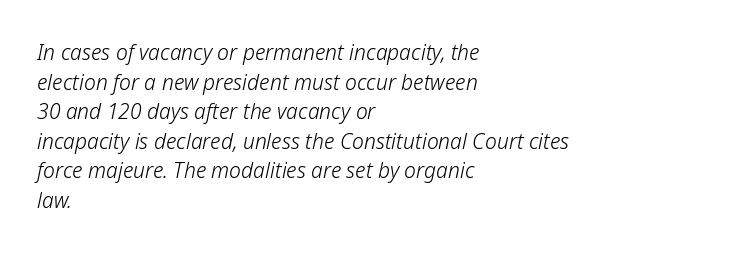
These lines were composed using italics. Short and long lines alike share a common starting point at left. The face looks like a standard text weight, possibly lighter. Descenders hang freely into open space. What stands out about the letter spacing? Nothing — it is the standard amount.
